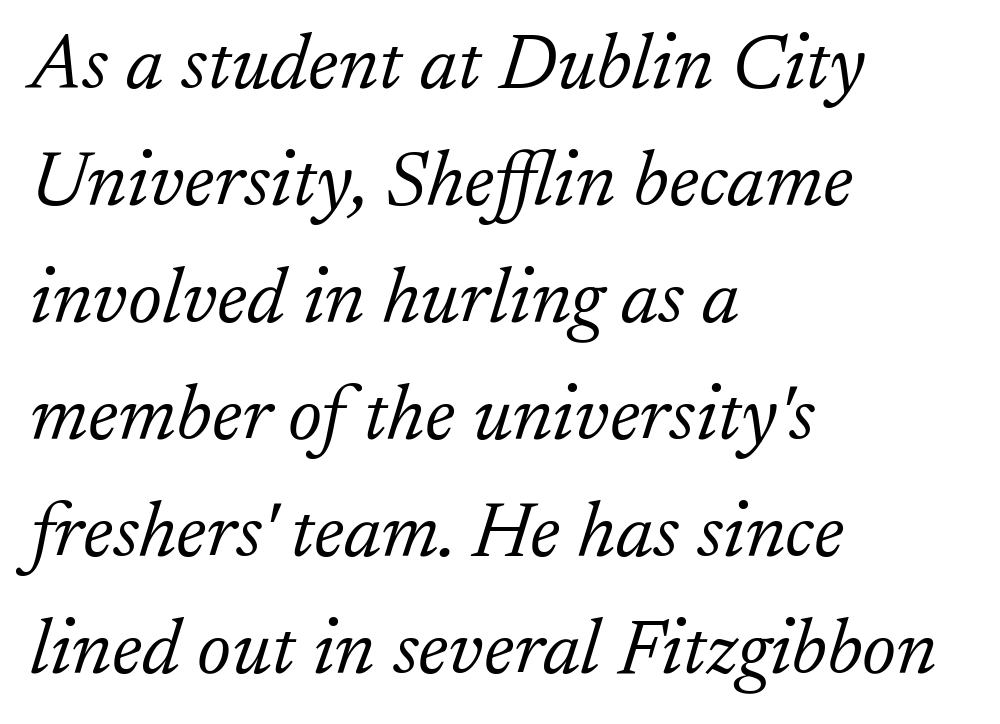
{"serif": "yes", "italic": "yes", "lean": "right", "slant_degrees": 17, "bold": "no", "weight": "light", "width": "normal", "stroke_contrast": "low", "x_height": "small", "monospaced": "no", "underline": "no", "align": "left", "line_spacing": "normal", "line_spacing_ratio": 1.5, "letter_spacing": "normal", "letter_spacing_em": 0.0, "glyph_px": 78}
